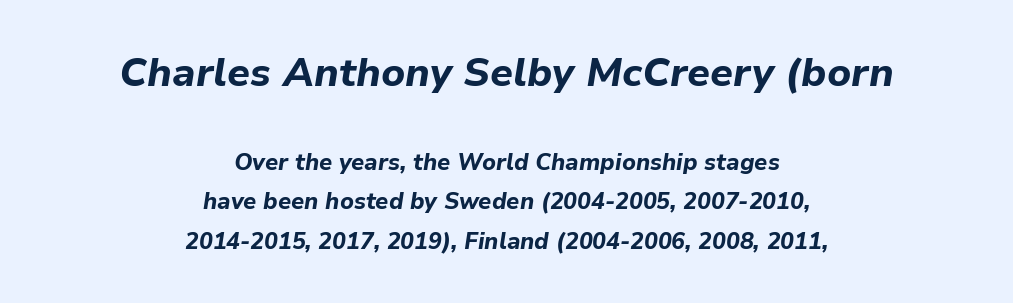
{"italic": "yes", "lean": "right", "slant_degrees": 9, "bold": "yes", "weight": "bold", "width": "normal", "stroke_contrast": "low", "x_height": "medium", "monospaced": "no", "underline": "no", "align": "center", "line_spacing_ratio": 1.72, "letter_spacing": "normal", "letter_spacing_em": 0.0, "larger_block": "first", "size_ratio": 1.74, "glyph_px": 40}
